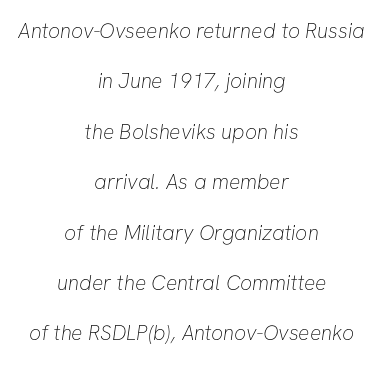
The image shows 21 px text type; set centered, loose line spacing (2.4x), normal letter spacing, not underlined.
